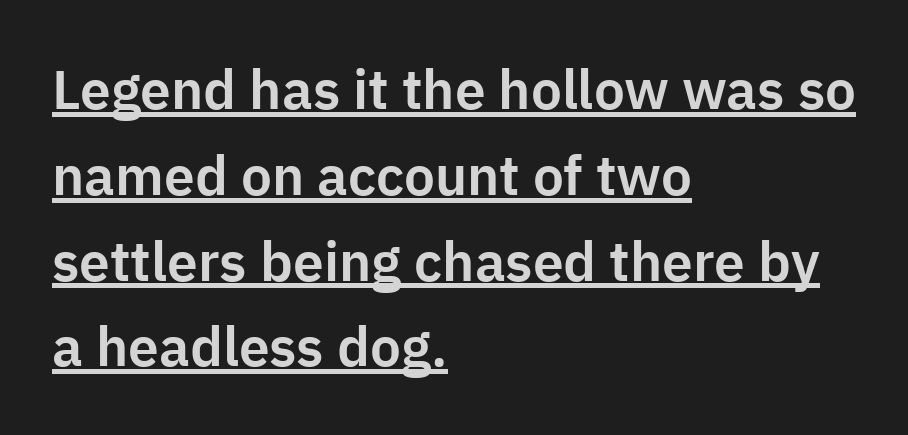
{"serif": "no", "italic": "no", "width": "normal", "stroke_contrast": "low", "x_height": "medium", "monospaced": "no", "underline": "yes", "align": "left", "line_spacing": "normal", "line_spacing_ratio": 1.56, "letter_spacing": "normal", "letter_spacing_em": 0.0, "glyph_px": 55}
